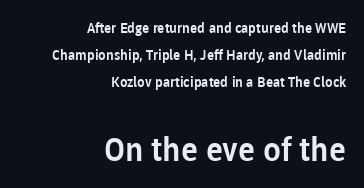
{"serif": "no", "italic": "no", "width": "normal", "stroke_contrast": "low", "x_height": "medium", "monospaced": "no", "underline": "no", "align": "right", "line_spacing": "loose", "line_spacing_ratio": 1.94, "letter_spacing": "normal", "letter_spacing_em": 0.0, "larger_block": "second", "size_ratio": 2.36, "glyph_px": 33}
